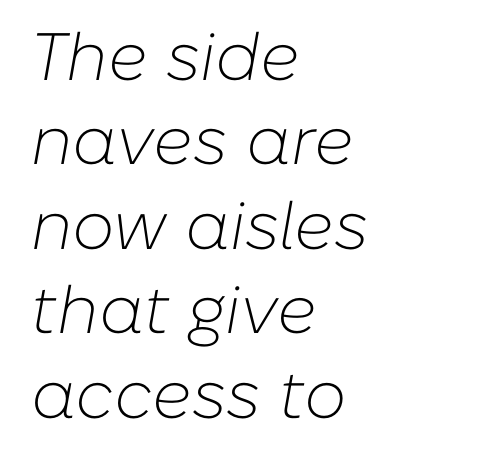
{"italic": "yes", "lean": "right", "slant_degrees": 10, "bold": "no", "weight": "light", "width": "normal", "stroke_contrast": "low", "x_height": "medium", "monospaced": "no", "underline": "no", "align": "left", "line_spacing": "normal", "line_spacing_ratio": 1.26, "letter_spacing": "normal", "letter_spacing_em": 0.0, "glyph_px": 67}
